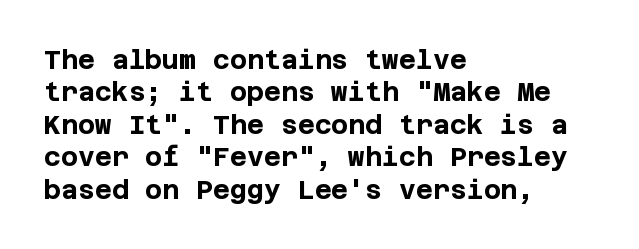
The image shows 26 px bold type, upright; set left-aligned, normal line spacing (1.25x), normal letter spacing, not underlined.
